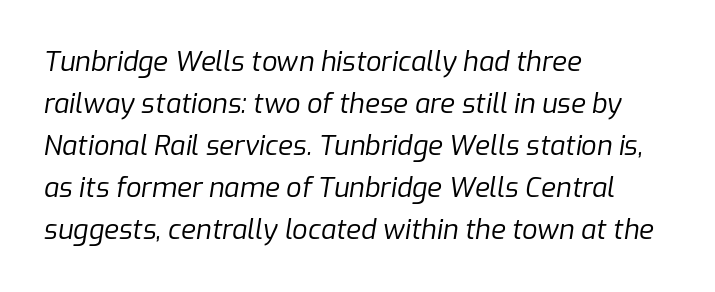
No extra ink here — the face is not bold. A clean baseline with only descenders dipping below it. The rendering keeps characters at their native spacing. Successive baselines arrive at the customary interval. Rendered with sloped, italic letterforms.
